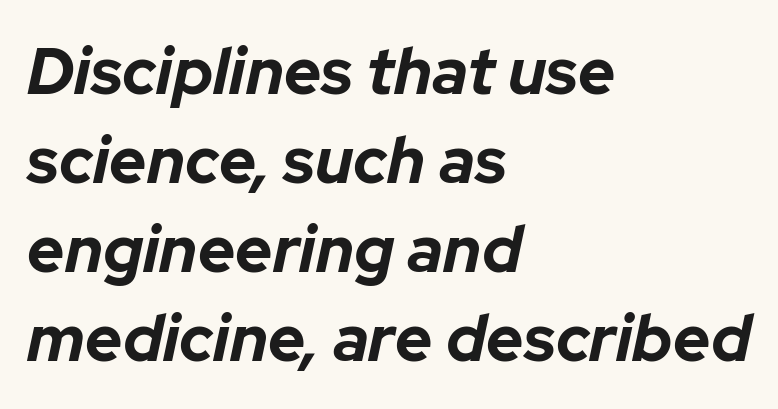
Q: Is the text bold? A: Yes.
Q: Is the text italic (slanted)? A: Yes, it leans right by about 12 degrees.
Q: Is the text underlined? A: No.
Q: How is the paragraph aligned? A: Left-aligned.
Q: Is the spacing between letters normal or unusually wide? A: Normal.
Q: Is the spacing between lines tight, normal or loose? A: Normal.
Q: Width (condensed, normal, or wide)? A: Normal.
Q: Stroke contrast? A: Low.
Q: x-height? A: Medium.
Q: Monospaced? A: No.
